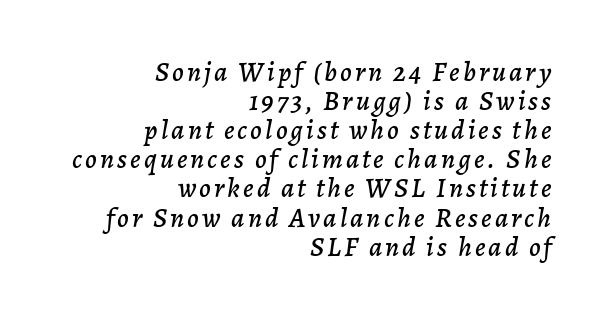
Q: Is the text italic (slanted)? A: Yes, it leans right by about 7 degrees.
Q: Is the text underlined? A: No.
Q: How is the paragraph aligned? A: Right-aligned.
Q: Is the spacing between lines tight, normal or loose? A: Tight.
Q: Width (condensed, normal, or wide)? A: Normal.
Q: Stroke contrast? A: Low.
Q: x-height? A: Medium.
Q: Monospaced? A: No.
